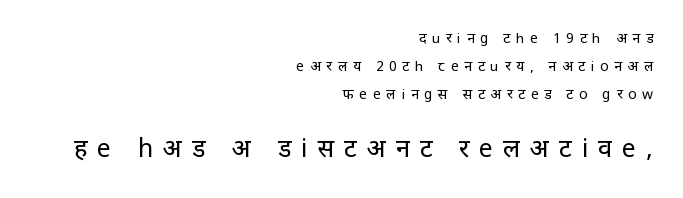
{"italic": "no", "bold": "no", "underline": "no", "align": "right", "line_spacing": "loose", "line_spacing_ratio": 2.0, "letter_spacing": "wide", "letter_spacing_em": 0.4, "larger_block": "second", "size_ratio": 1.79, "glyph_px": 25}
